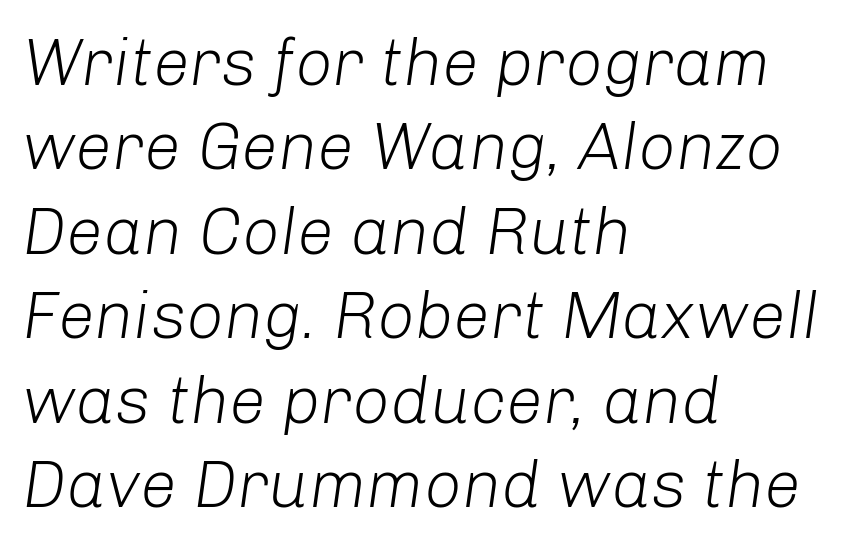
Q: Is the text bold? A: No.
Q: Is the text italic (slanted)? A: Yes, it leans right by about 8 degrees.
Q: Is the text underlined? A: No.
Q: How is the paragraph aligned? A: Left-aligned.
Q: Is the spacing between letters normal or unusually wide? A: Normal.
Q: Is the spacing between lines tight, normal or loose? A: Normal.
Q: Width (condensed, normal, or wide)? A: Normal.
Q: Stroke contrast? A: Low.
Q: x-height? A: Medium.
Q: Monospaced? A: No.
